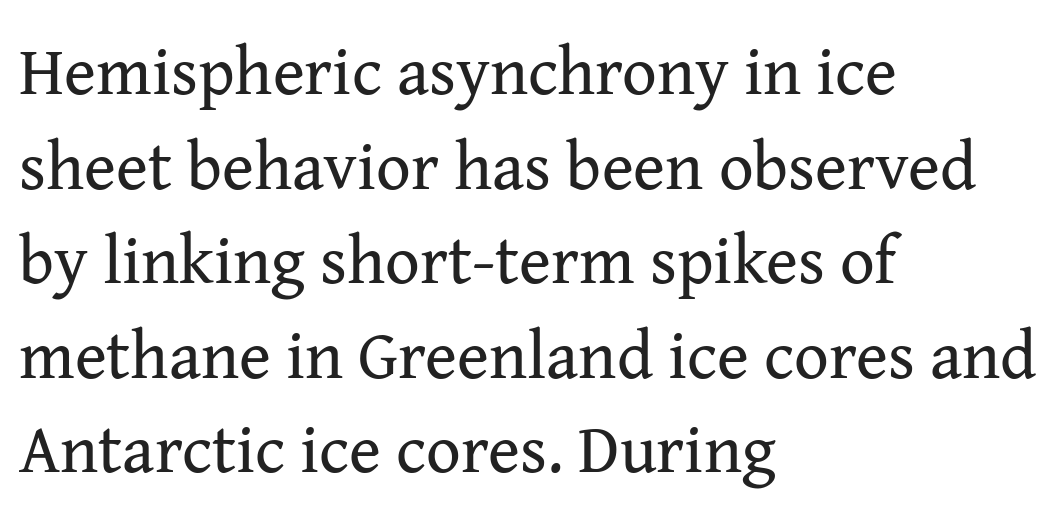
Q: Is the text bold? A: No.
Q: Is the text italic (slanted)? A: No, it is upright.
Q: Is the typeface a serif or a sans-serif typeface? A: Serif.
Q: Is the text underlined? A: No.
Q: How is the paragraph aligned? A: Left-aligned.
Q: Is the spacing between letters normal or unusually wide? A: Normal.
Q: Is the spacing between lines tight, normal or loose? A: Normal.
Q: Width (condensed, normal, or wide)? A: Normal.
Q: Stroke contrast? A: Medium.
Q: x-height? A: Medium.
Q: Monospaced? A: No.
